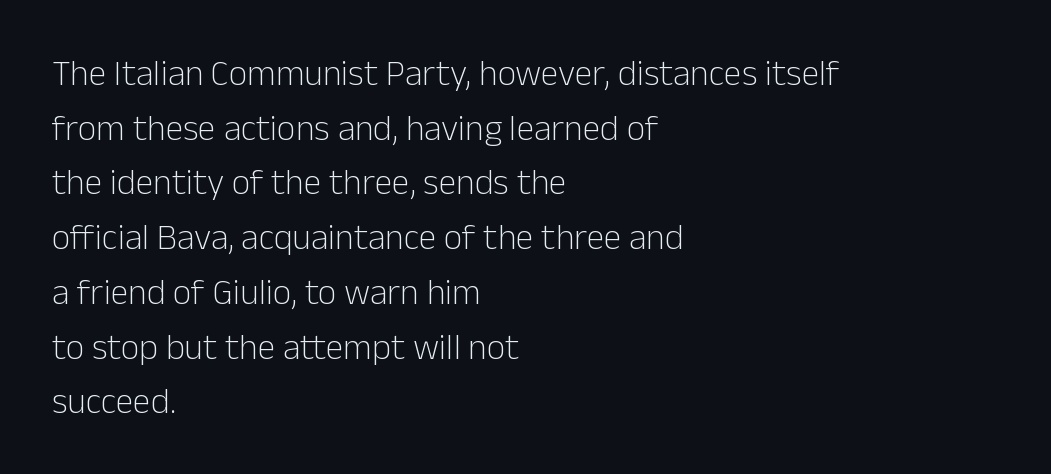
{"serif": "no", "italic": "no", "bold": "no", "weight": "light", "width": "normal", "stroke_contrast": "low", "x_height": "medium", "monospaced": "no", "underline": "no", "align": "left", "line_spacing": "normal", "line_spacing_ratio": 1.52, "letter_spacing": "normal", "letter_spacing_em": 0.0, "glyph_px": 36}
